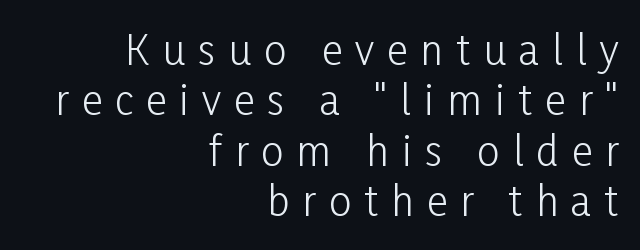
The image shows 40 px light, condensed sans-serif type, upright; set right-aligned, normal line spacing (1.26x), unusually wide letter spacing (+0.33 em), not underlined; low stroke contrast and a medium x-height.
